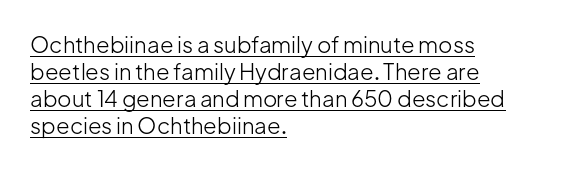
The image shows 22 px text type, upright; set left-aligned, line spacing 1.22x, normal letter spacing, underlined.
